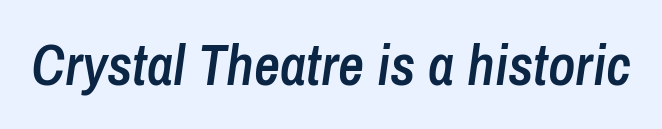
{"italic": "yes", "lean": "right", "slant_degrees": 8, "bold": "semi", "weight": "semibold", "width": "condensed", "stroke_contrast": "low", "x_height": "medium", "monospaced": "no", "underline": "no", "letter_spacing": "normal", "letter_spacing_em": 0.0, "glyph_px": 57}
